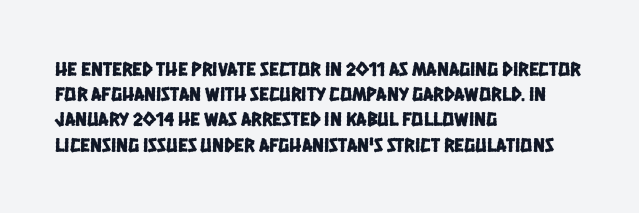
Q: Is the text underlined? A: No.
Q: How is the paragraph aligned? A: Left-aligned.
Q: Is the spacing between letters normal or unusually wide? A: Normal.
Q: Is the spacing between lines tight, normal or loose? A: Normal.
